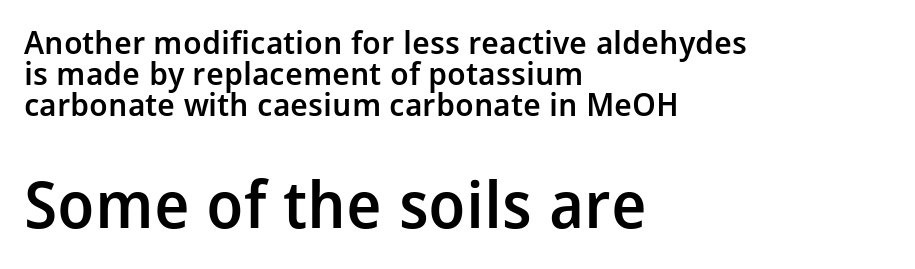
{"serif": "no", "italic": "no", "bold": "semi", "weight": "semibold", "width": "normal", "stroke_contrast": "low", "x_height": "medium", "monospaced": "no", "underline": "no", "align": "left", "line_spacing": "tight", "line_spacing_ratio": 0.97, "letter_spacing": "normal", "letter_spacing_em": 0.0, "larger_block": "second", "size_ratio": 2.0, "glyph_px": 64}
